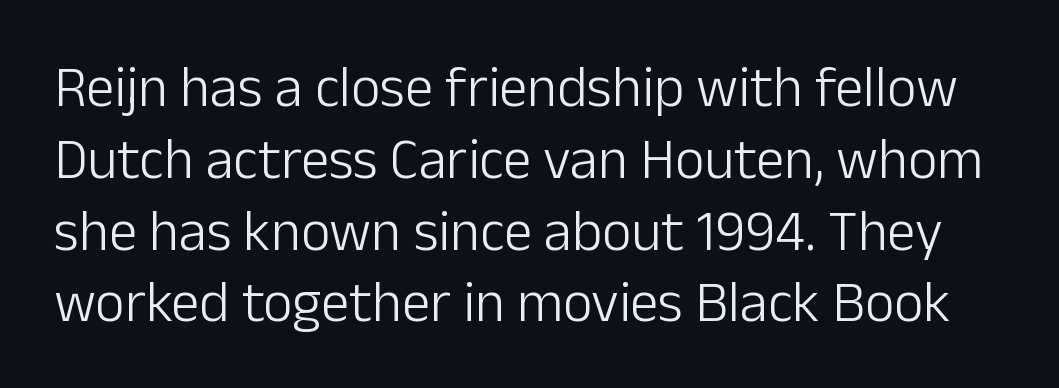
Q: Is the text bold? A: No.
Q: Is the text italic (slanted)? A: No, it is upright.
Q: Is the typeface a serif or a sans-serif typeface? A: Sans-serif.
Q: Is the text underlined? A: No.
Q: Is the spacing between letters normal or unusually wide? A: Normal.
Q: Is the spacing between lines tight, normal or loose? A: Normal.
Q: Width (condensed, normal, or wide)? A: Normal.
Q: Stroke contrast? A: Low.
Q: x-height? A: Medium.
Q: Monospaced? A: No.
